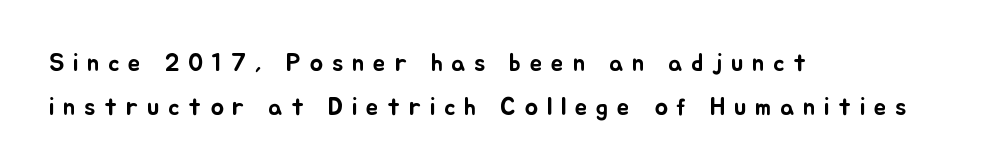
Q: Is the text italic (slanted)? A: No, it is upright.
Q: Is the text underlined? A: No.
Q: How is the paragraph aligned? A: Left-aligned.
Q: Is the spacing between letters normal or unusually wide? A: Unusually wide.
